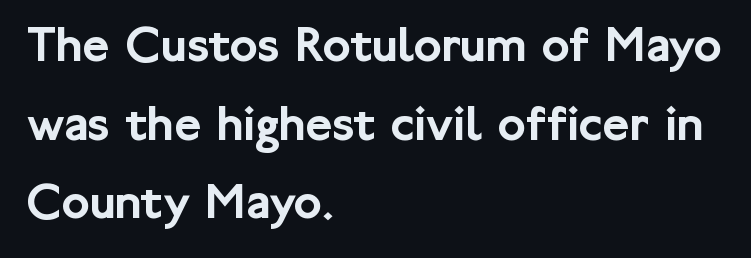
{"serif": "no", "italic": "no", "width": "normal", "stroke_contrast": "low", "x_height": "medium", "monospaced": "no", "underline": "no", "align": "left", "line_spacing": "normal", "line_spacing_ratio": 1.51, "letter_spacing": "normal", "letter_spacing_em": 0.0, "glyph_px": 52}
